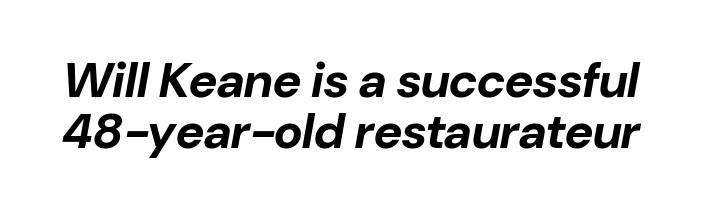
{"italic": "yes", "lean": "right", "slant_degrees": 10, "bold": "yes", "weight": "bold", "width": "normal", "stroke_contrast": "low", "x_height": "medium", "monospaced": "no", "underline": "no", "line_spacing": "tight", "line_spacing_ratio": 1.05, "letter_spacing": "normal", "letter_spacing_em": 0.0, "glyph_px": 49}
